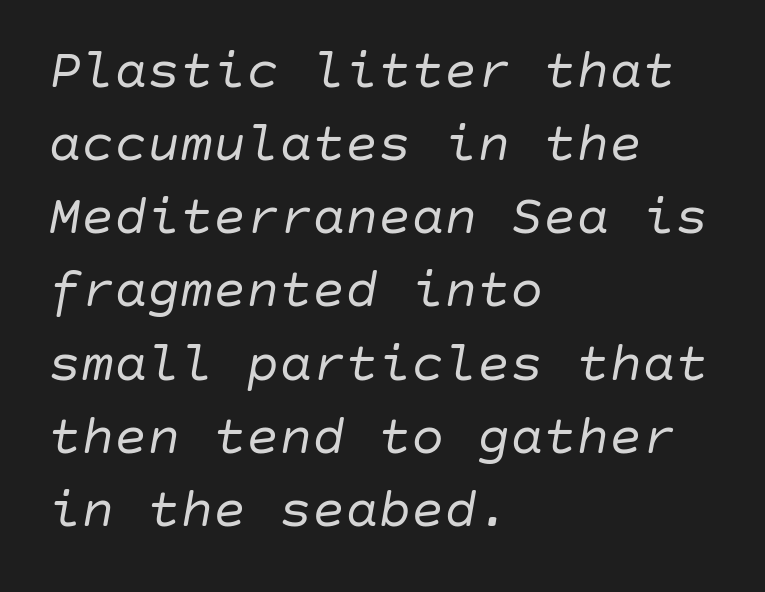
The image shows 55 px regular-weight type, italic (leaning right); set left-aligned, normal line spacing (1.33x), normal letter spacing, not underlined; low stroke contrast and a large x-height.
